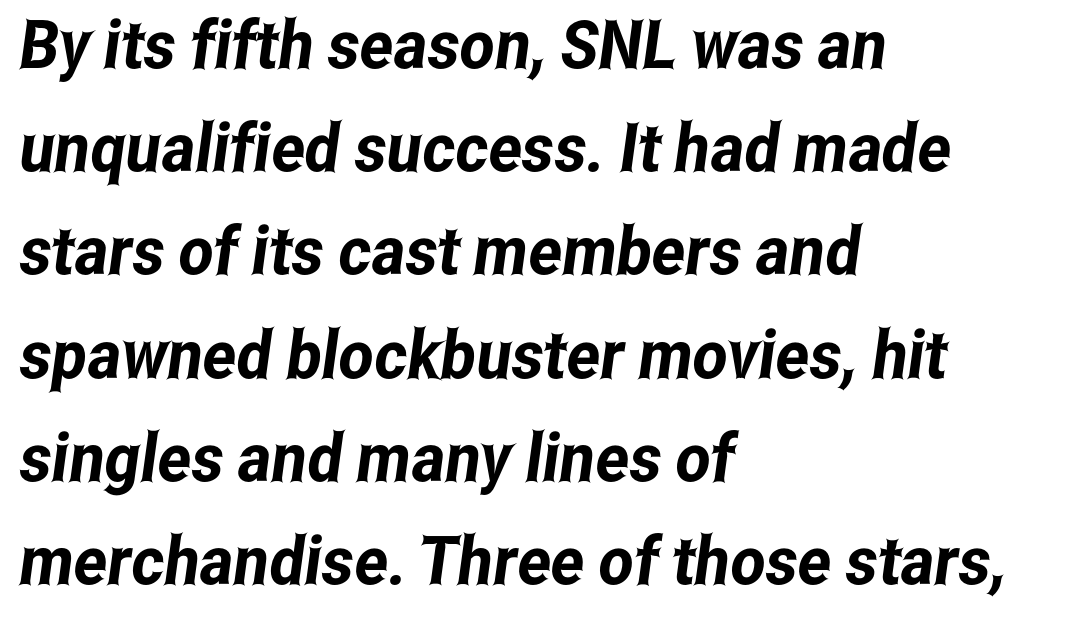
{"serif": "no", "width": "condensed", "stroke_contrast": "low", "x_height": "medium", "monospaced": "no", "underline": "no", "align": "left", "line_spacing": "normal", "line_spacing_ratio": 1.54, "letter_spacing": "normal", "letter_spacing_em": 0.0, "glyph_px": 67}
